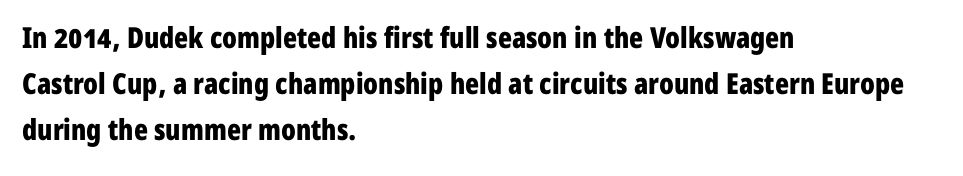
{"serif": "no", "italic": "no", "bold": "yes", "weight": "bold", "width": "condensed", "stroke_contrast": "low", "x_height": "medium", "monospaced": "no", "underline": "no", "align": "left", "line_spacing": "normal", "line_spacing_ratio": 1.58, "letter_spacing": "normal", "letter_spacing_em": 0.0, "glyph_px": 29}
